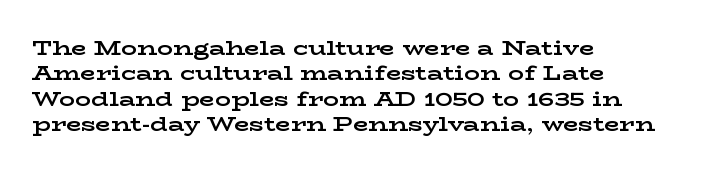
Q: Is the text bold? A: Yes.
Q: Is the text italic (slanted)? A: No, it is upright.
Q: Is the text underlined? A: No.
Q: How is the paragraph aligned? A: Left-aligned.
Q: Is the spacing between letters normal or unusually wide? A: Normal.
Q: Is the spacing between lines tight, normal or loose? A: Normal.
